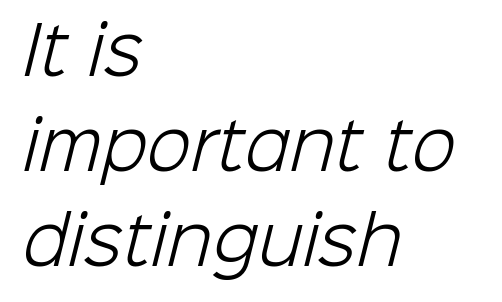
{"serif": "no", "bold": "no", "weight": "light", "width": "normal", "stroke_contrast": "low", "x_height": "medium", "monospaced": "no", "underline": "no", "align": "left", "line_spacing": "normal", "line_spacing_ratio": 1.46, "letter_spacing": "normal", "letter_spacing_em": 0.0, "glyph_px": 65}
